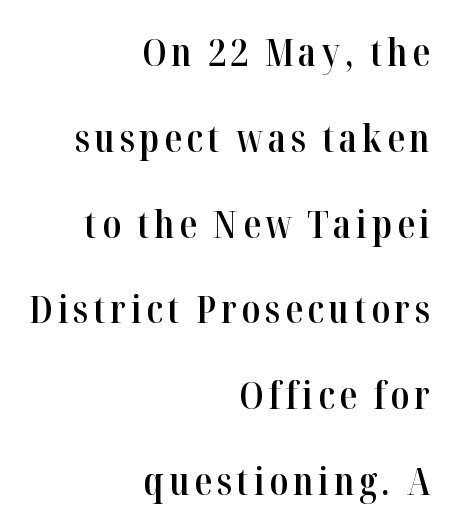
{"serif": "yes", "italic": "no", "bold": "semi", "weight": "semibold", "width": "condensed", "stroke_contrast": "high", "x_height": "medium", "monospaced": "no", "underline": "no", "align": "right", "line_spacing": "loose", "line_spacing_ratio": 2.2, "glyph_px": 39}
